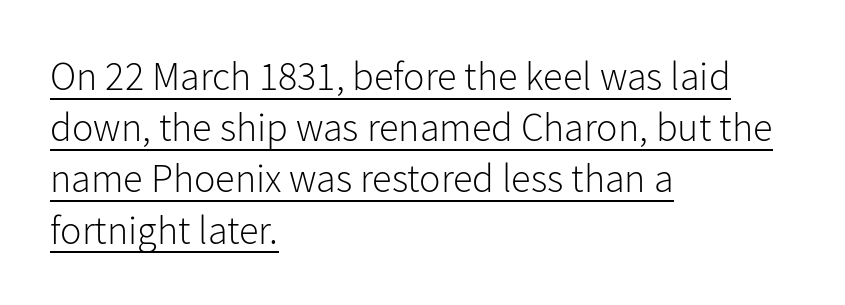
The image shows 40 px light sans-serif type, upright; set left-aligned, normal line spacing (1.28x), normal letter spacing, underlined; low stroke contrast and a medium x-height.
